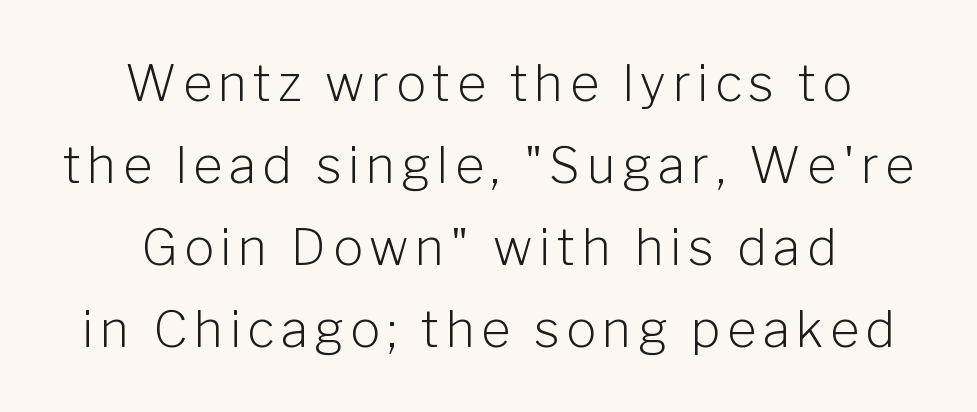
Q: Is the text bold? A: No.
Q: Is the text italic (slanted)? A: No, it is upright.
Q: Is the typeface a serif or a sans-serif typeface? A: Sans-serif.
Q: Is the text underlined? A: No.
Q: How is the paragraph aligned? A: Centered.
Q: Is the spacing between lines tight, normal or loose? A: Normal.
Q: Width (condensed, normal, or wide)? A: Normal.
Q: Stroke contrast? A: Low.
Q: x-height? A: Medium.
Q: Monospaced? A: No.
